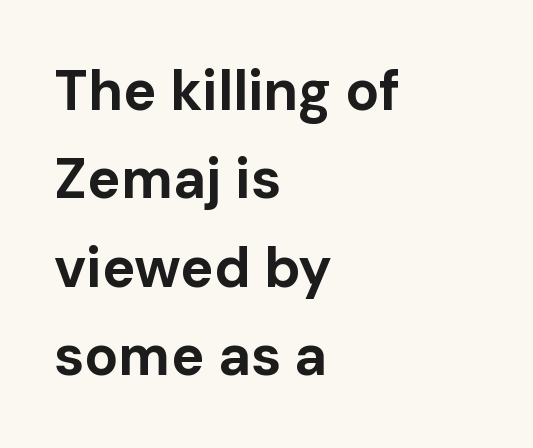
Rule under the text: the space is simply empty. Every character sits straight up, as roman type does. The lines are quadded left. Summary of vertical rhythm: regular, with standard interline spacing. Here the designer chose a conventional face with non-uniform glyph widths.
